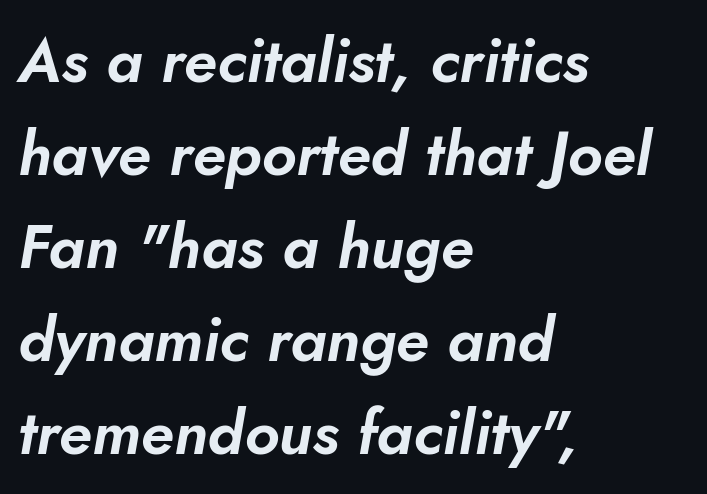
All the whitespace from short lines collects on the right. Between one letter and the next there's only the usual sliver of space. Observe the lean: these are italic letterforms. Note the varied advance widths — an 'i' is clearly narrower than an 'm'. The glyphs are unaccompanied by any horizontal stroke below them.
